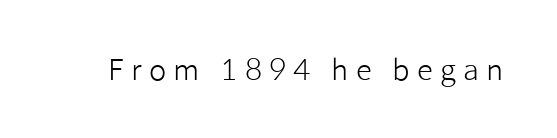
Q: Is the text bold? A: No.
Q: Is the text italic (slanted)? A: No, it is upright.
Q: Is the typeface a serif or a sans-serif typeface? A: Sans-serif.
Q: Is the text underlined? A: No.
Q: Is the spacing between letters normal or unusually wide? A: Unusually wide.
Q: Width (condensed, normal, or wide)? A: Normal.
Q: Stroke contrast? A: Low.
Q: x-height? A: Medium.
Q: Monospaced? A: No.
